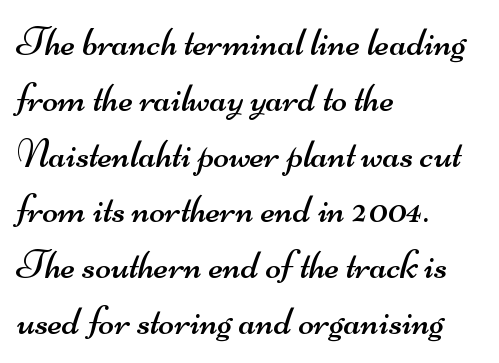
The image shows 41 px regular-weight, wide sans-serif type; set left-aligned, normal line spacing (1.36x), normal letter spacing, not underlined; medium stroke contrast and a small x-height.
